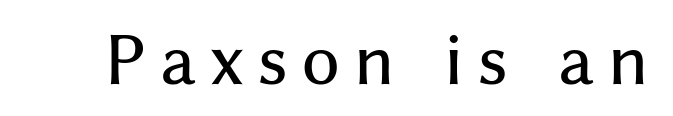
{"serif": "no", "italic": "no", "width": "normal", "stroke_contrast": "medium", "x_height": "medium", "monospaced": "no", "underline": "no", "letter_spacing": "wide", "letter_spacing_em": 0.22, "glyph_px": 65}
